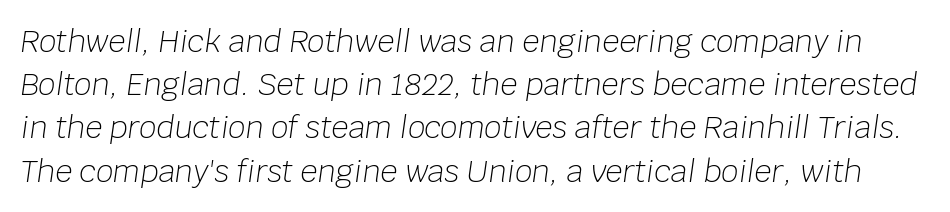
How would I describe the line gaps? Plain and ordinary. The font is comparable to plain body text, perhaps lighter. Each letter keeps its own natural width here, so spacing adapts to shape. A bare baseline throughout the passage. Standard letterfit; no display-style spreading of the glyphs.
